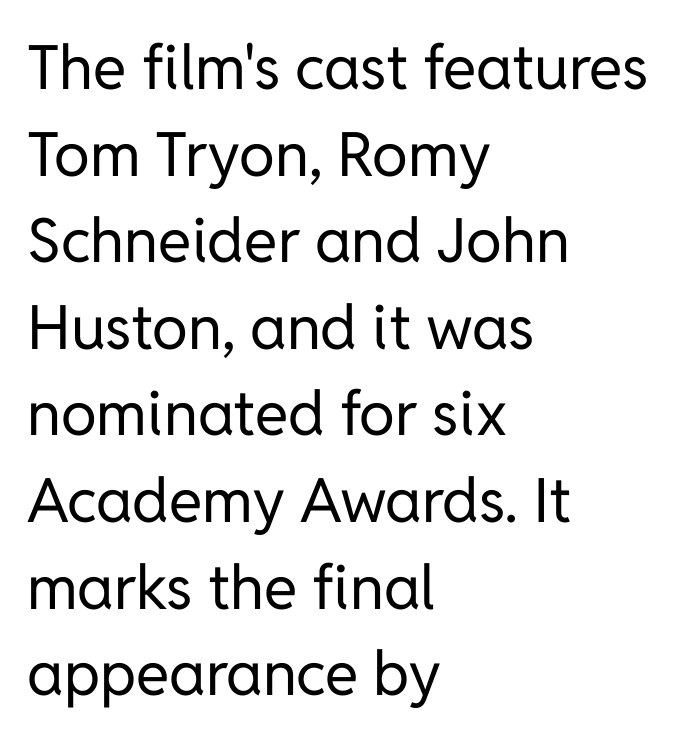
Q: Is the text bold? A: No.
Q: Is the text italic (slanted)? A: No, it is upright.
Q: Is the typeface a serif or a sans-serif typeface? A: Sans-serif.
Q: Is the text underlined? A: No.
Q: How is the paragraph aligned? A: Left-aligned.
Q: Is the spacing between letters normal or unusually wide? A: Normal.
Q: Is the spacing between lines tight, normal or loose? A: Normal.
Q: Width (condensed, normal, or wide)? A: Normal.
Q: Stroke contrast? A: Low.
Q: x-height? A: Medium.
Q: Monospaced? A: No.
